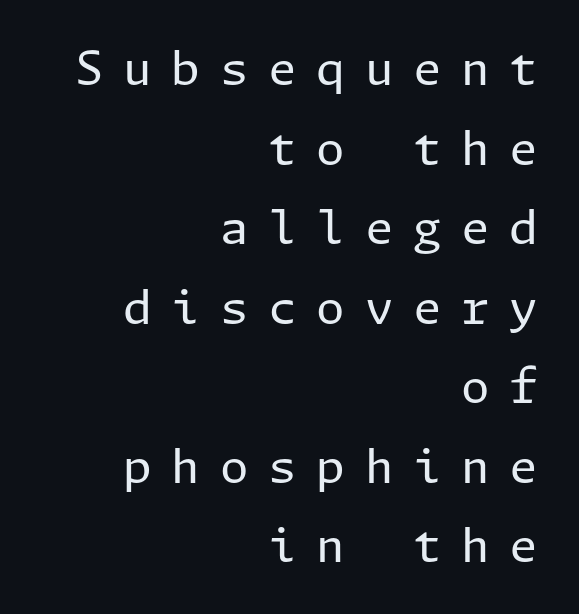
Type style note: lacks serifs. Stems and bowls with no extra thickness — not bold. The axis of the letterforms is exactly vertical. The baseline area is clear. The ragged edge is on the left, which tells us the setting is flush right.
